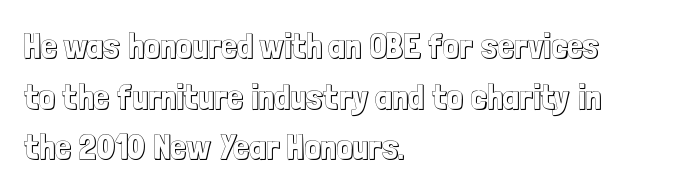
{"italic": "no", "width": "condensed", "x_height": "medium", "monospaced": "no", "underline": "no", "align": "left", "line_spacing": "normal", "line_spacing_ratio": 1.45, "letter_spacing": "normal", "letter_spacing_em": 0.0, "glyph_px": 35}
